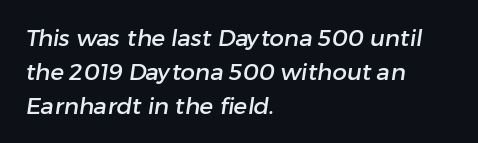
{"underline": "no", "align": "left", "line_spacing": "normal", "line_spacing_ratio": 1.47, "letter_spacing": "normal", "letter_spacing_em": 0.0, "glyph_px": 23}
